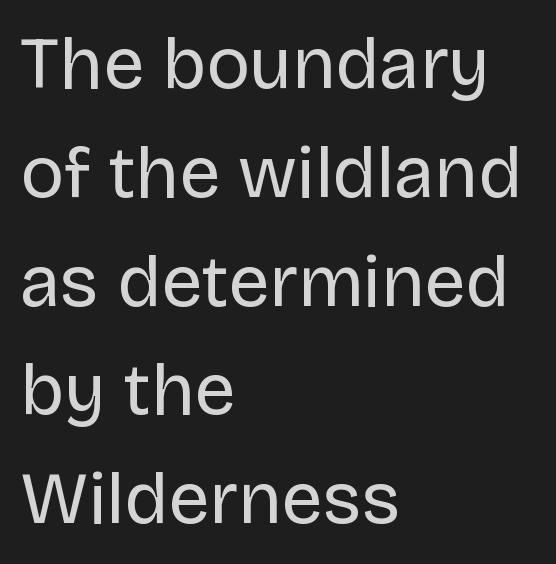
Q: Is the text bold? A: No.
Q: Is the text italic (slanted)? A: No, it is upright.
Q: Is the typeface a serif or a sans-serif typeface? A: Sans-serif.
Q: Is the text underlined? A: No.
Q: How is the paragraph aligned? A: Left-aligned.
Q: Is the spacing between letters normal or unusually wide? A: Normal.
Q: Is the spacing between lines tight, normal or loose? A: Normal.
Q: Width (condensed, normal, or wide)? A: Normal.
Q: Stroke contrast? A: Low.
Q: x-height? A: Large.
Q: Monospaced? A: No.
